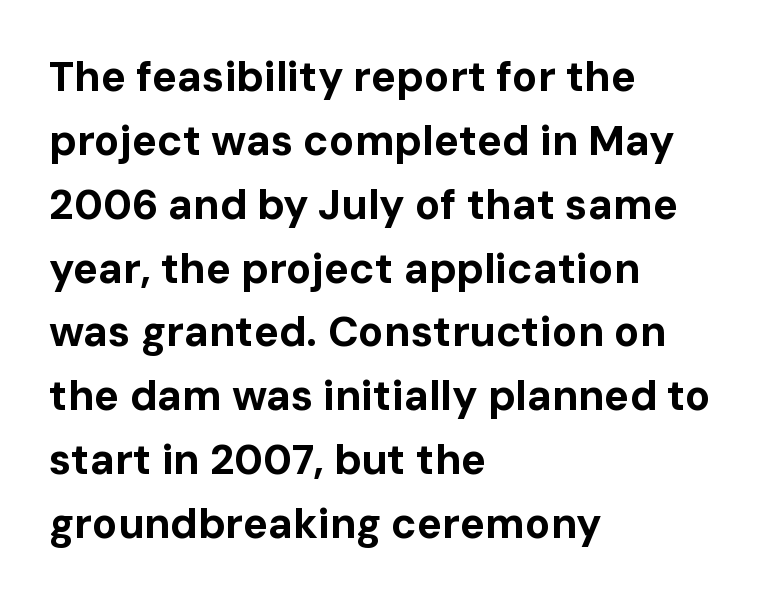
Does the type have serifs? No, each stem ends abruptly. The words here are not underlined. Line beginnings align vertically; line endings do not. These lines are rendered in a variable-pitch font.
